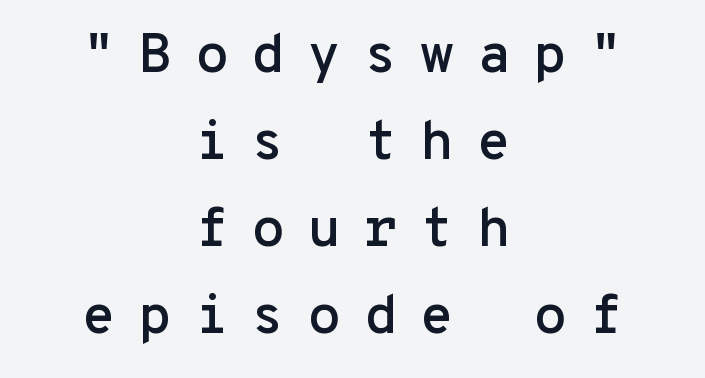
Type without underlining. Tracking here is generous; glyphs stand well apart from one another. This sample has the even, mechanical cadence of fixed-width lettering. A typesetter would label this face a sans.
